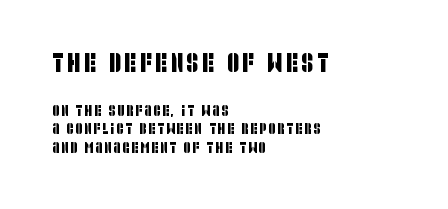
{"underline": "no", "align": "left", "line_spacing_ratio": 1.21, "larger_block": "first", "size_ratio": 1.73, "glyph_px": 26}
